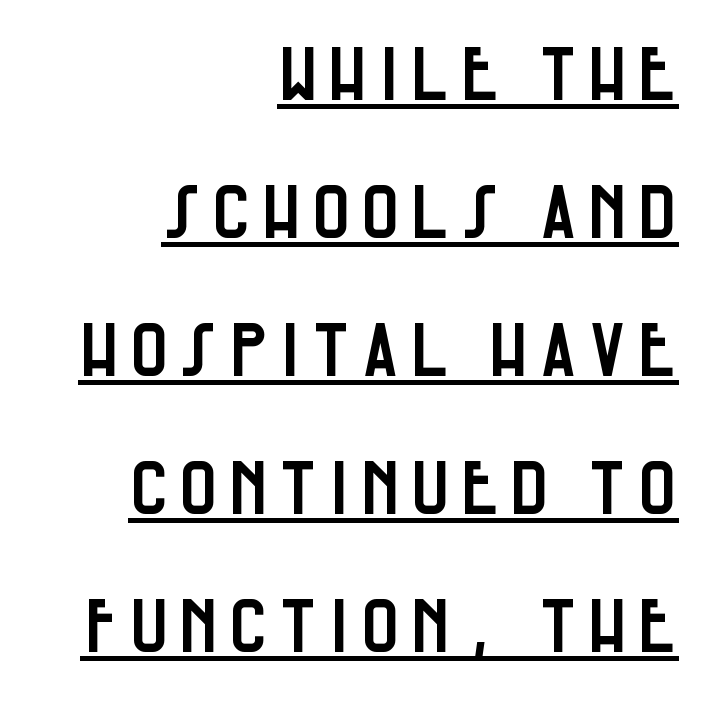
Q: Is the text italic (slanted)? A: No, it is upright.
Q: Is the typeface a serif or a sans-serif typeface? A: Sans-serif.
Q: Is the text underlined? A: Yes.
Q: How is the paragraph aligned? A: Right-aligned.
Q: Width (condensed, normal, or wide)? A: Condensed.
Q: Stroke contrast? A: Low.
Q: x-height? A: Large.
Q: Monospaced? A: No.
